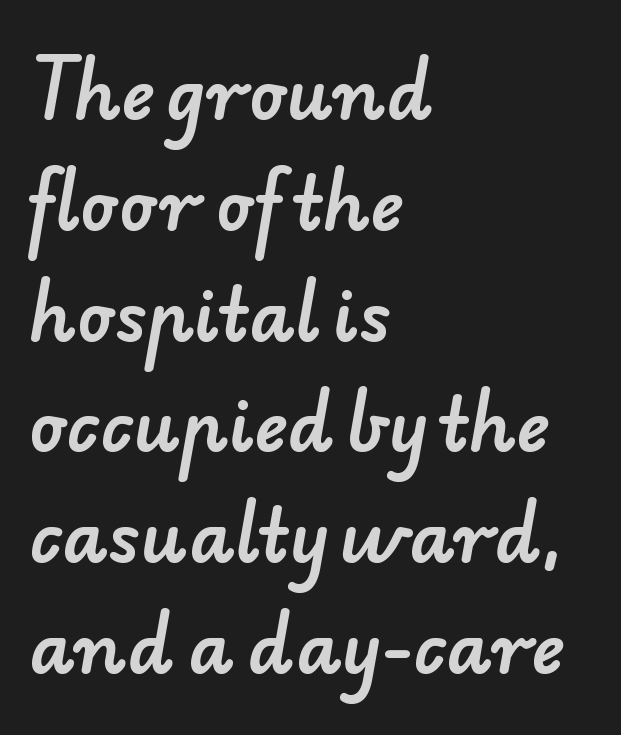
{"serif": "no", "width": "normal", "stroke_contrast": "low", "x_height": "small", "monospaced": "no", "underline": "no", "align": "left", "line_spacing": "normal", "line_spacing_ratio": 1.56, "letter_spacing": "normal", "letter_spacing_em": 0.0, "glyph_px": 71}
